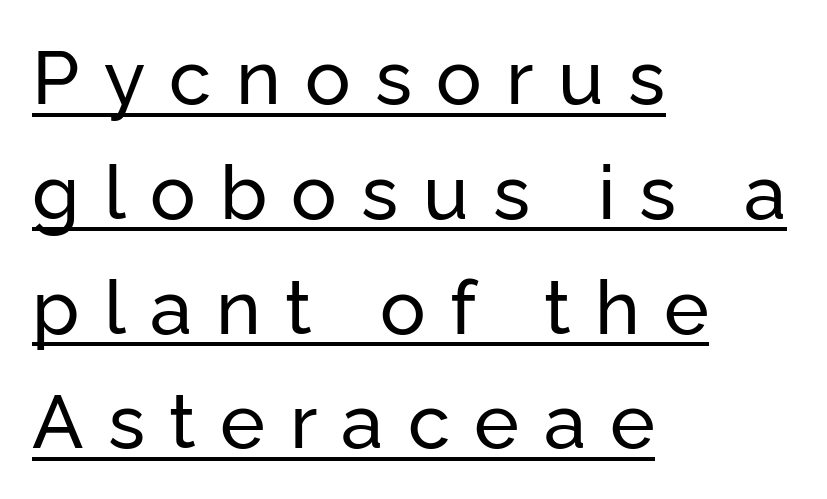
{"serif": "no", "italic": "no", "width": "normal", "stroke_contrast": "low", "x_height": "medium", "monospaced": "no", "underline": "yes", "align": "left", "line_spacing": "normal", "line_spacing_ratio": 1.51, "letter_spacing": "wide", "letter_spacing_em": 0.32, "glyph_px": 76}
